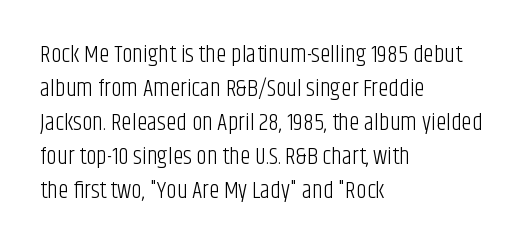
Q: Is the text bold? A: No.
Q: Is the text italic (slanted)? A: No, it is upright.
Q: Is the text underlined? A: No.
Q: How is the paragraph aligned? A: Left-aligned.
Q: Is the spacing between letters normal or unusually wide? A: Normal.
Q: Is the spacing between lines tight, normal or loose? A: Normal.
